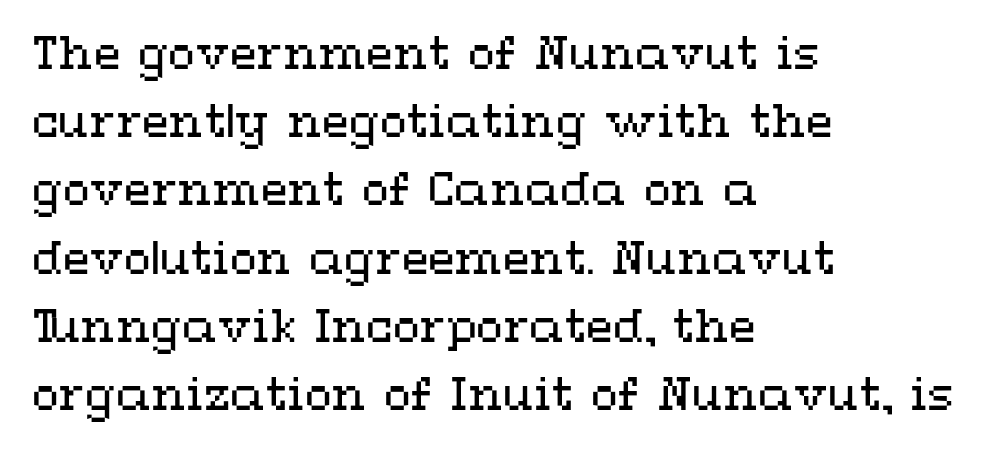
{"italic": "no", "bold": "no", "weight": "regular", "width": "wide", "stroke_contrast": "medium", "x_height": "medium", "monospaced": "no", "underline": "no", "align": "left", "line_spacing": "normal", "line_spacing_ratio": 1.55, "letter_spacing": "normal", "letter_spacing_em": 0.0, "glyph_px": 44}
